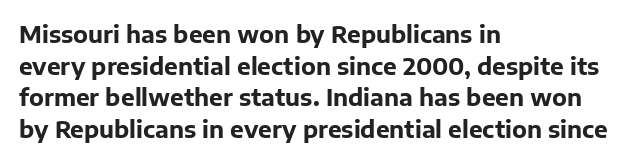
Q: Is the text bold? A: Yes.
Q: Is the text italic (slanted)? A: No, it is upright.
Q: Is the text underlined? A: No.
Q: How is the paragraph aligned? A: Left-aligned.
Q: Is the spacing between letters normal or unusually wide? A: Normal.
Q: Is the spacing between lines tight, normal or loose? A: Normal.
